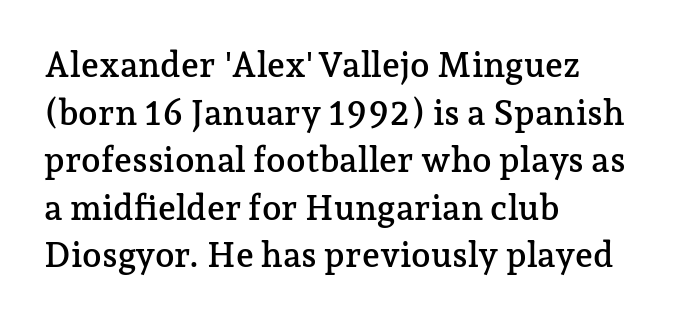
Q: Is the text italic (slanted)? A: No, it is upright.
Q: Is the typeface a serif or a sans-serif typeface? A: Serif.
Q: Is the text underlined? A: No.
Q: How is the paragraph aligned? A: Left-aligned.
Q: Is the spacing between letters normal or unusually wide? A: Normal.
Q: Is the spacing between lines tight, normal or loose? A: Normal.
Q: Width (condensed, normal, or wide)? A: Normal.
Q: Stroke contrast? A: Low.
Q: x-height? A: Medium.
Q: Monospaced? A: No.
